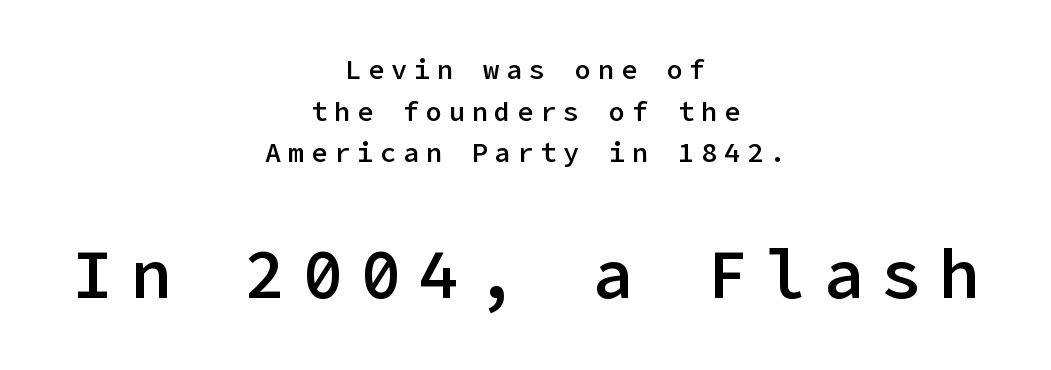
The image shows 68 px semibold sans-serif type, upright; set centered, normal line spacing (1.54x), unusually wide letter spacing (+0.25 em), not underlined; the second (bottom) block is 2.52x larger; low stroke contrast and a medium x-height.
